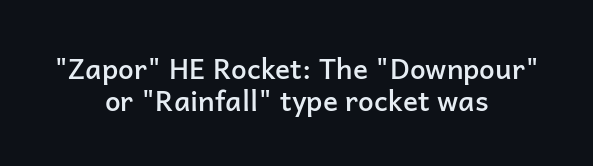
Short and long lines alike share a common midpoint. Anything drawn beneath the words? Only blank space. Nothing sits at the stroke ends, so this counts as sans-serif. Compared with typical paragraphs, the rows here are closer together.
